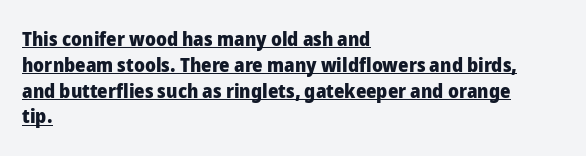
The type sits square on the baseline with zero lean. Characters follow at the spacing the type designer built in. Normally led — the rows are evenly, conventionally spaced. The rendering uses a bold face; every stroke is thick and dark. These lines are set flush left with a ragged right edge. Compared with undecorated copy, this sample adds a rule below the words.
